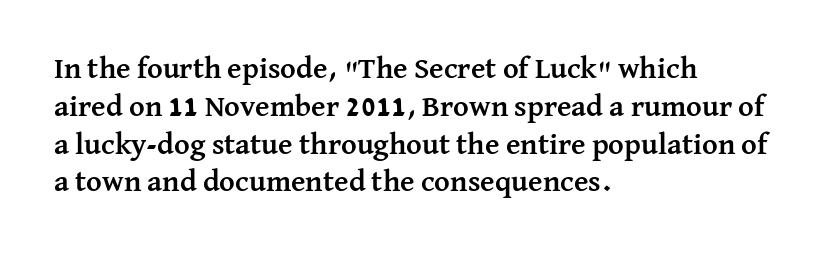
{"serif": "yes", "italic": "no", "bold": "yes", "weight": "semibold", "width": "normal", "stroke_contrast": "medium", "x_height": "medium", "monospaced": "no", "underline": "no", "align": "left", "line_spacing": "normal", "line_spacing_ratio": 1.26, "letter_spacing": "normal", "letter_spacing_em": 0.0, "glyph_px": 30}
